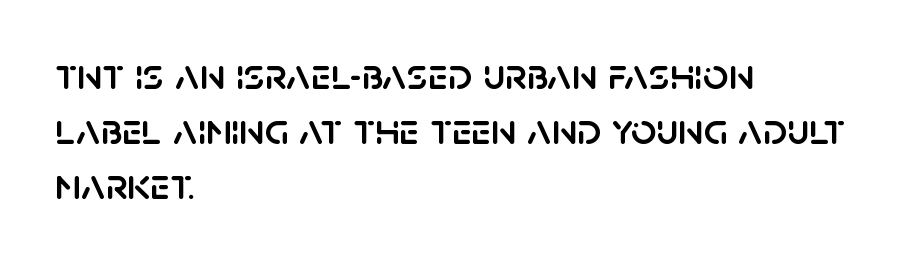
Nothing unusual about the tracking: characters are spaced as the font intends. Rule under the text: the space is simply empty. Stroke terminals: plain, sans-serif. Teacher's note: observe the even left margin — that is flush-left alignment.
